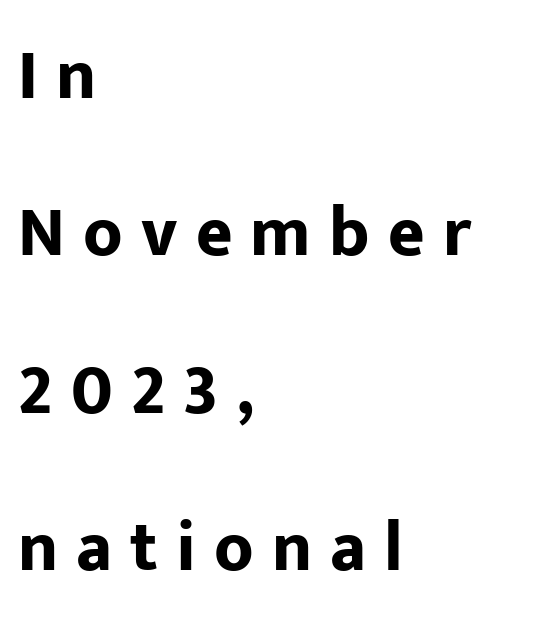
The image shows 70 px bold sans-serif type, upright; set left-aligned, loose line spacing (2.25x), unusually wide letter spacing (+0.26 em), not underlined; low stroke contrast and a medium x-height.
